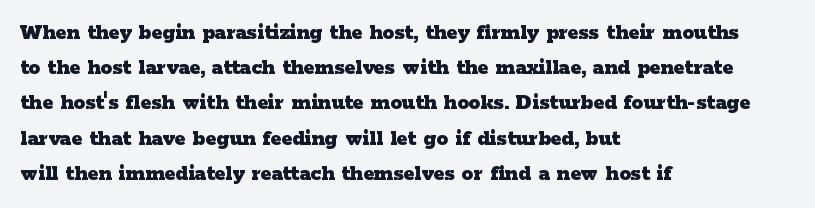
Each new line begins a customary step beneath the previous one. This rendering leaves character spacing at its baseline value. The lettering stays uniformly vertical, giving the passage a roman look. This rendering features lettering with no underline. A student would call this left alignment; a typographer would say flush left, rag right. Is the type bold? Yes — the strokes are clearly thick and heavy.
